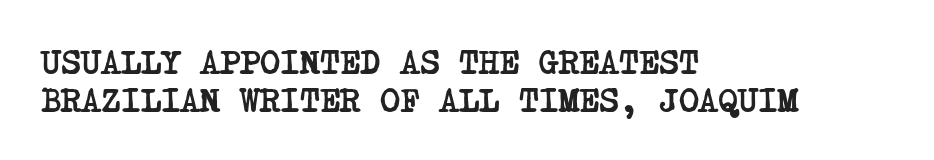
{"serif": "yes", "bold": "yes", "weight": "semibold", "width": "condensed", "stroke_contrast": "low", "x_height": "large", "underline": "no", "align": "left", "line_spacing": "tight", "line_spacing_ratio": 1.12, "letter_spacing": "normal", "letter_spacing_em": 0.0, "glyph_px": 34}
